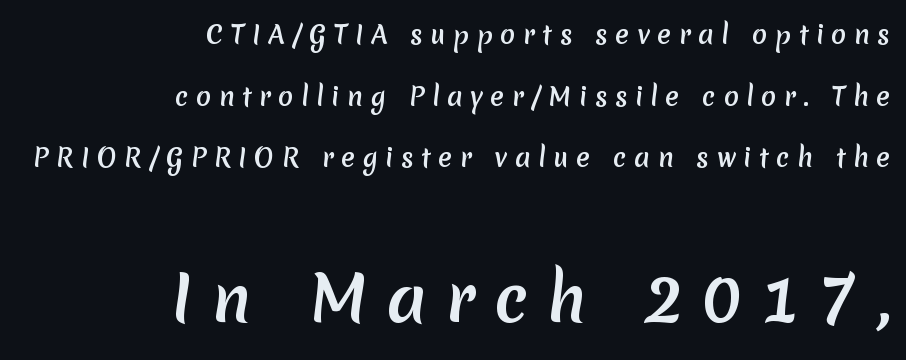
Q: Is the typeface a serif or a sans-serif typeface? A: Sans-serif.
Q: Is the text underlined? A: No.
Q: How is the paragraph aligned? A: Right-aligned.
Q: Is the spacing between letters normal or unusually wide? A: Unusually wide.
Q: Is the spacing between lines tight, normal or loose? A: Loose.
Q: Which block of text is set in a larger size, the first (top) or the second (bottom)? A: The second (bottom) one.
Q: Width (condensed, normal, or wide)? A: Normal.
Q: Stroke contrast? A: Medium.
Q: x-height? A: Medium.
Q: Monospaced? A: No.
